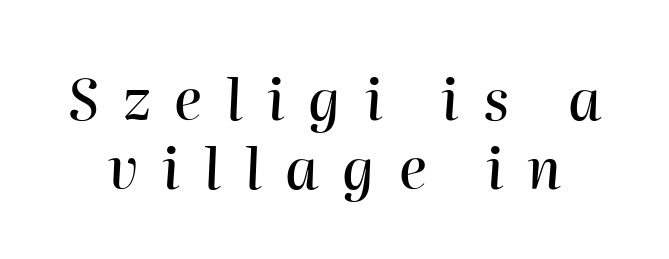
Nobody drew a line under any word here. Does the lettering tilt? It does — this is italic. In terms of letterspacing, this is a distinctly airy, spread setting. Looks like regular typesetting: each glyph gets only the width it needs.
